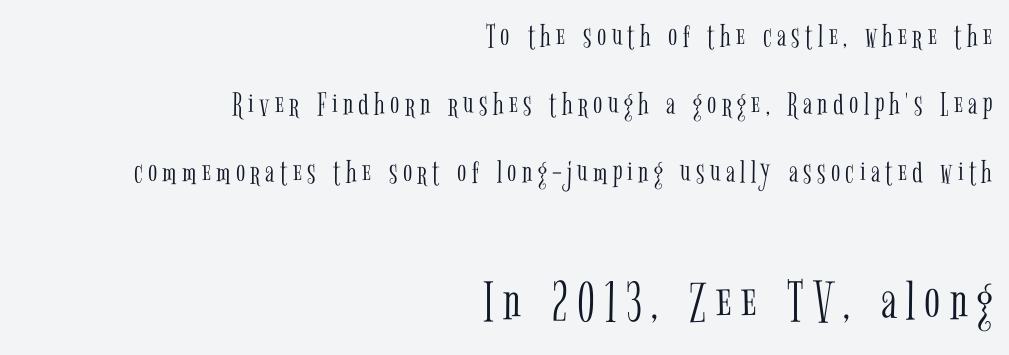
A typesetter would call this proportional, since set widths differ per character. Honestly, the rows look like they've been pulled way apart. A student would call this right alignment; a typographer would say flush right, rag left. Quick note: not italic, upright.
